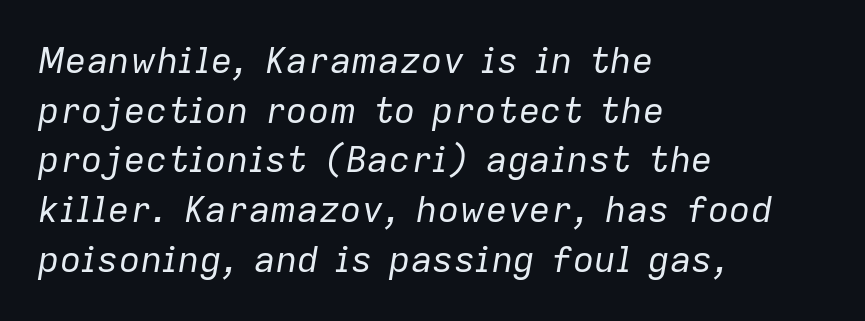
Q: Is the text bold? A: No.
Q: Is the text italic (slanted)? A: Yes, it leans right by about 9 degrees.
Q: Is the text underlined? A: No.
Q: How is the paragraph aligned? A: Left-aligned.
Q: Is the spacing between letters normal or unusually wide? A: Normal.
Q: Is the spacing between lines tight, normal or loose? A: Normal.
Q: Width (condensed, normal, or wide)? A: Normal.
Q: Stroke contrast? A: Low.
Q: x-height? A: Medium.
Q: Monospaced? A: No.
